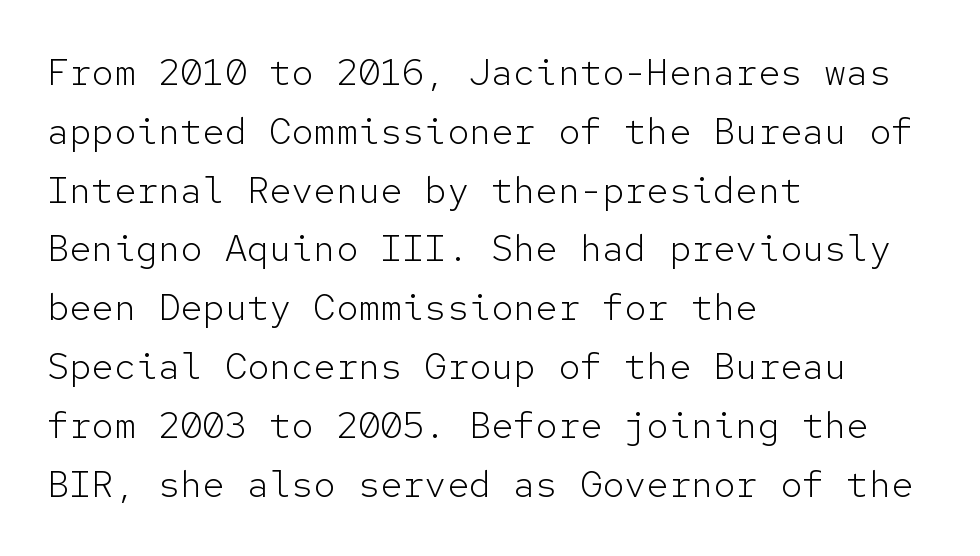
The letters march in equal steps, a hallmark of fixed-pitch type. The font sits on the lighter half of the weight spectrum, regular included. Short note: letters normally spaced. A sans-serif font was chosen for this passage. Only glyphs here, with clear space below each row. Successive baselines arrive at the customary interval.
